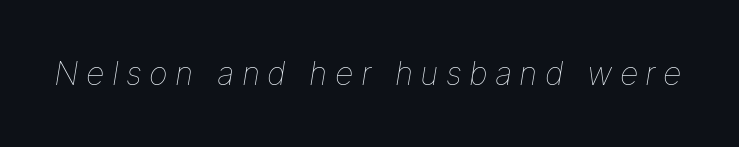
Q: Is the text bold? A: No.
Q: Is the text italic (slanted)? A: Yes, it leans right by about 9 degrees.
Q: Is the text underlined? A: No.
Q: Is the spacing between letters normal or unusually wide? A: Unusually wide.
Q: Width (condensed, normal, or wide)? A: Normal.
Q: Stroke contrast? A: Low.
Q: x-height? A: Medium.
Q: Monospaced? A: No.
